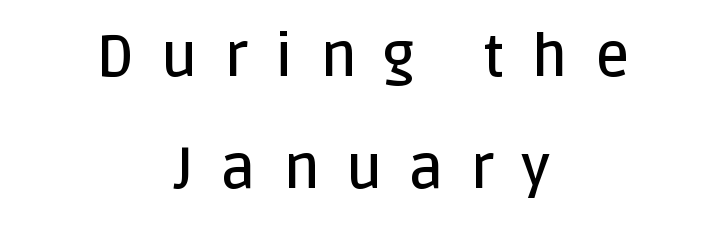
Q: Is the text bold? A: Semi-bold.
Q: Is the text italic (slanted)? A: No, it is upright.
Q: Is the typeface a serif or a sans-serif typeface? A: Sans-serif.
Q: Is the text underlined? A: No.
Q: How is the paragraph aligned? A: Centered.
Q: Is the spacing between letters normal or unusually wide? A: Unusually wide.
Q: Width (condensed, normal, or wide)? A: Normal.
Q: Stroke contrast? A: Low.
Q: x-height? A: Large.
Q: Monospaced? A: No.
